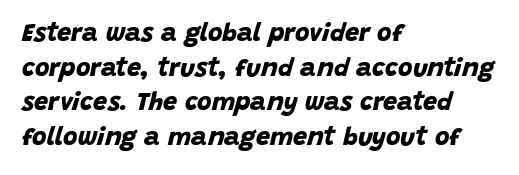
Q: Is the text bold? A: Yes.
Q: Is the text underlined? A: No.
Q: How is the paragraph aligned? A: Left-aligned.
Q: Is the spacing between letters normal or unusually wide? A: Normal.
Q: Is the spacing between lines tight, normal or loose? A: Normal.
